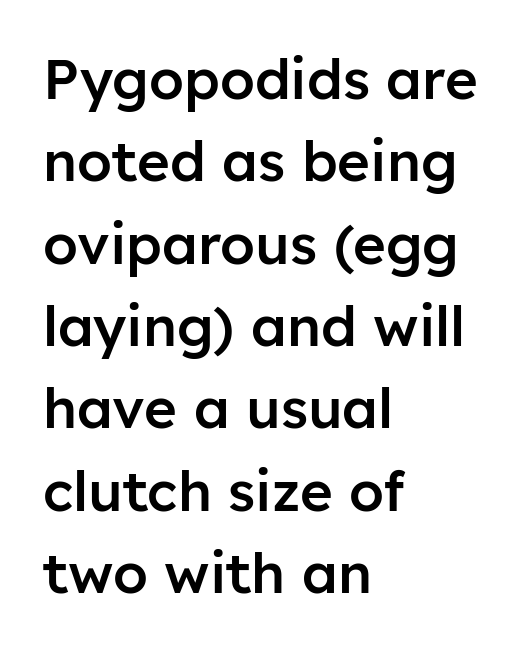
{"serif": "no", "italic": "no", "bold": "semi", "weight": "semibold", "width": "normal", "stroke_contrast": "low", "x_height": "medium", "monospaced": "no", "underline": "no", "align": "left", "line_spacing": "normal", "line_spacing_ratio": 1.47, "letter_spacing": "normal", "letter_spacing_em": 0.0, "glyph_px": 56}
